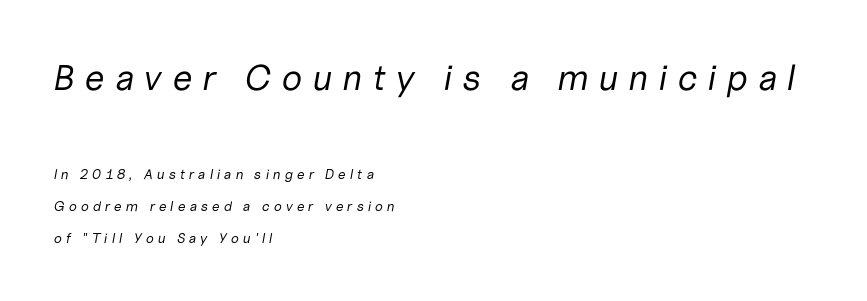
{"italic": "yes", "lean": "right", "slant_degrees": 10, "bold": "no", "weight": "regular", "width": "normal", "stroke_contrast": "low", "x_height": "medium", "monospaced": "no", "underline": "no", "align": "left", "line_spacing": "loose", "line_spacing_ratio": 2.28, "letter_spacing": "wide", "letter_spacing_em": 0.27, "larger_block": "first", "size_ratio": 2.57, "glyph_px": 36}
